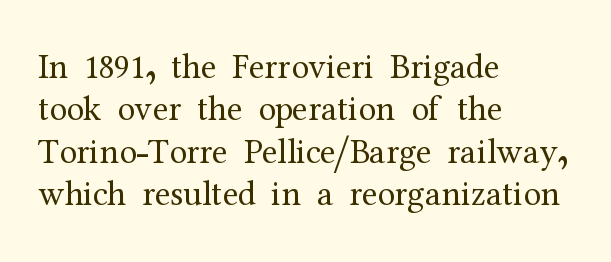
These lines are set flush left with a ragged right edge. The cut favours lightness, reaching ordinary text weight at its darkest. Posture: upright roman. Glyph-to-glyph distance matches everyday printed text. A typesetter would call this proportional, since set widths differ per character. Rule under the text: the space is simply empty.
